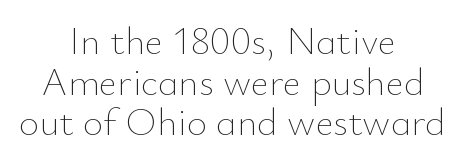
Q: Is the text bold? A: No.
Q: Is the text italic (slanted)? A: No, it is upright.
Q: Is the text underlined? A: No.
Q: How is the paragraph aligned? A: Centered.
Q: Is the spacing between letters normal or unusually wide? A: Normal.
Q: Is the spacing between lines tight, normal or loose? A: Tight.
Q: Width (condensed, normal, or wide)? A: Normal.
Q: Stroke contrast? A: Low.
Q: x-height? A: Small.
Q: Monospaced? A: No.
